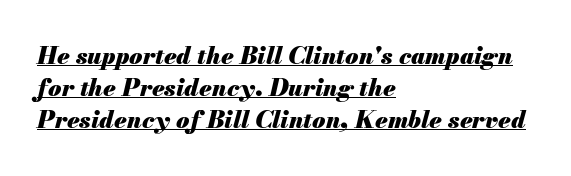
{"italic": "yes", "lean": "right", "slant_degrees": 13, "bold": "yes", "underline": "yes", "align": "left", "line_spacing": "normal", "line_spacing_ratio": 1.34, "letter_spacing": "normal", "letter_spacing_em": 0.0, "glyph_px": 24}
